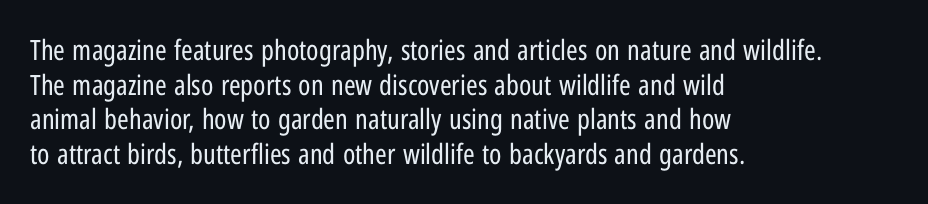
{"serif": "no", "italic": "no", "bold": "no", "weight": "regular", "width": "condensed", "stroke_contrast": "low", "x_height": "medium", "monospaced": "no", "underline": "no", "align": "left", "line_spacing_ratio": 1.24, "letter_spacing": "normal", "letter_spacing_em": 0.0, "glyph_px": 28}
